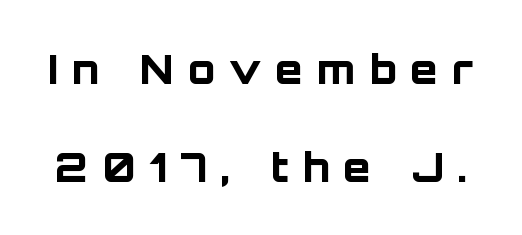
Q: Is the text bold? A: Yes.
Q: Is the text italic (slanted)? A: No, it is upright.
Q: Is the typeface a serif or a sans-serif typeface? A: Sans-serif.
Q: Is the text underlined? A: No.
Q: Is the spacing between letters normal or unusually wide? A: Unusually wide.
Q: Is the spacing between lines tight, normal or loose? A: Loose.
Q: Width (condensed, normal, or wide)? A: Normal.
Q: Stroke contrast? A: Low.
Q: x-height? A: Large.
Q: Monospaced? A: No.
